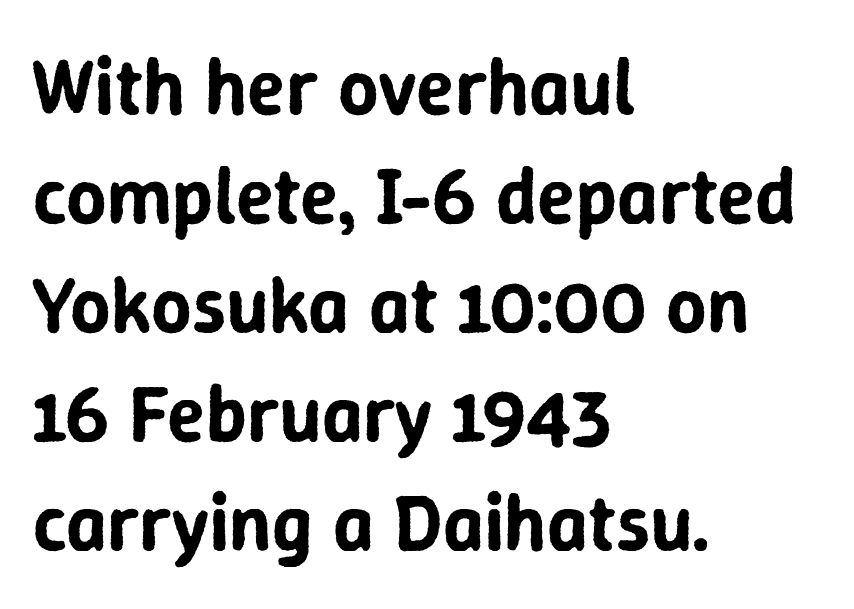
The type family on display is of the sans-serif kind. Vertically, the passage feels balanced, rows spaced as you'd expect. Descenders hang freely into open space. This is the regular roman posture of the typeface.
